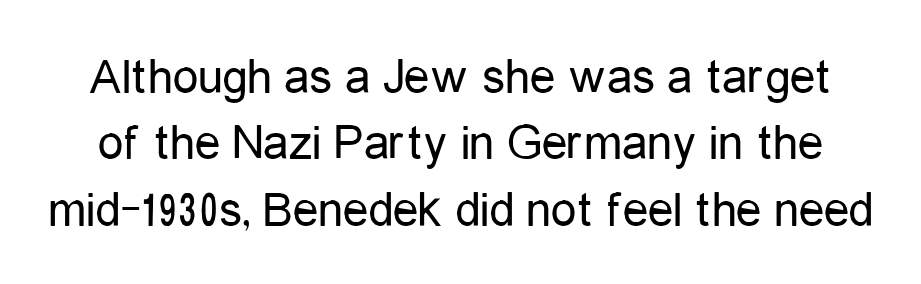
{"serif": "no", "italic": "no", "bold": "no", "weight": "regular", "width": "condensed", "stroke_contrast": "low", "x_height": "medium", "monospaced": "no", "underline": "no", "line_spacing": "normal", "line_spacing_ratio": 1.3, "letter_spacing": "normal", "letter_spacing_em": 0.0, "glyph_px": 51}
